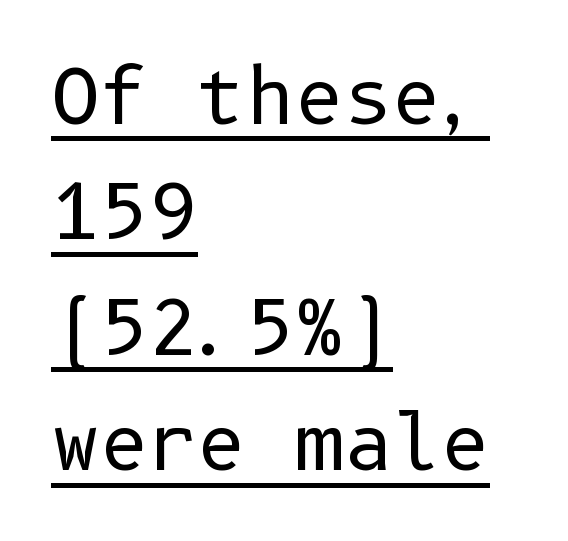
Q: Is the text bold? A: No.
Q: Is the text italic (slanted)? A: No, it is upright.
Q: Is the typeface a serif or a sans-serif typeface? A: Sans-serif.
Q: Is the text underlined? A: Yes.
Q: How is the paragraph aligned? A: Left-aligned.
Q: Is the spacing between letters normal or unusually wide? A: Normal.
Q: Is the spacing between lines tight, normal or loose? A: Normal.
Q: Width (condensed, normal, or wide)? A: Normal.
Q: Stroke contrast? A: Low.
Q: x-height? A: Medium.
